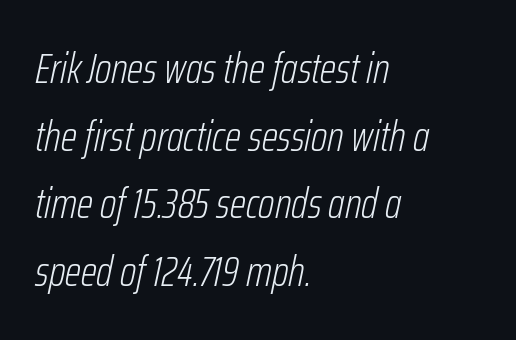
Q: Is the text bold? A: No.
Q: Is the text italic (slanted)? A: Yes, it leans right by about 12 degrees.
Q: Is the text underlined? A: No.
Q: How is the paragraph aligned? A: Left-aligned.
Q: Is the spacing between letters normal or unusually wide? A: Normal.
Q: Is the spacing between lines tight, normal or loose? A: Normal.
Q: Width (condensed, normal, or wide)? A: Condensed.
Q: Stroke contrast? A: Low.
Q: x-height? A: Medium.
Q: Monospaced? A: No.
